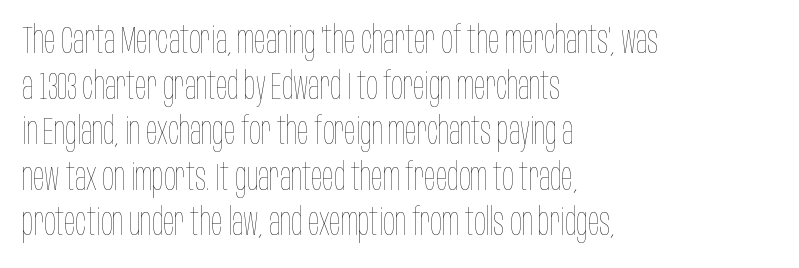
{"italic": "no", "bold": "no", "weight": "thin", "width": "condensed", "stroke_contrast": "low", "x_height": "large", "monospaced": "no", "underline": "no", "align": "left", "line_spacing_ratio": 1.2, "letter_spacing": "normal", "letter_spacing_em": 0.0, "glyph_px": 38}
